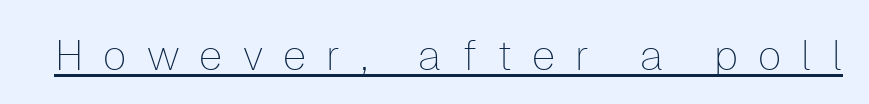
The image shows 42 px thin sans-serif type, upright; set unusually wide letter spacing (+0.48 em), underlined; low stroke contrast and a medium x-height.
